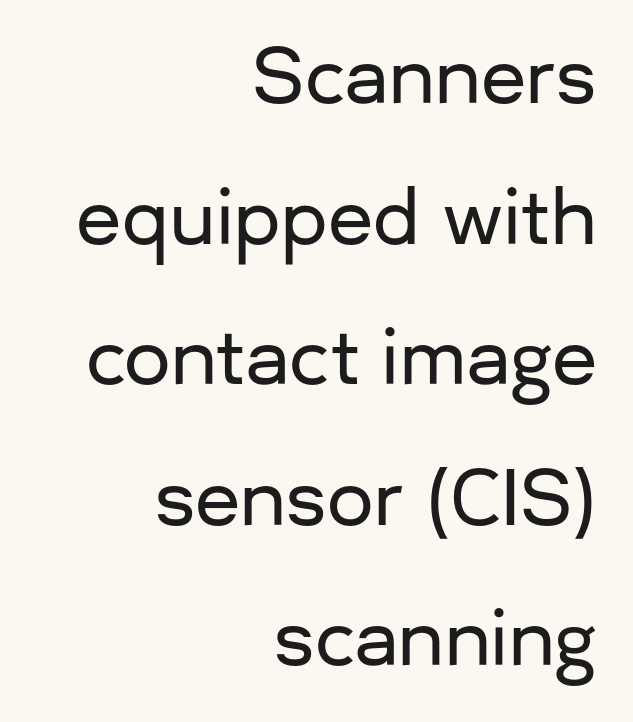
The image shows 74 px sans-serif type, upright; set right-aligned, loose line spacing (1.9x), normal letter spacing, not underlined; low stroke contrast and a medium x-height.
